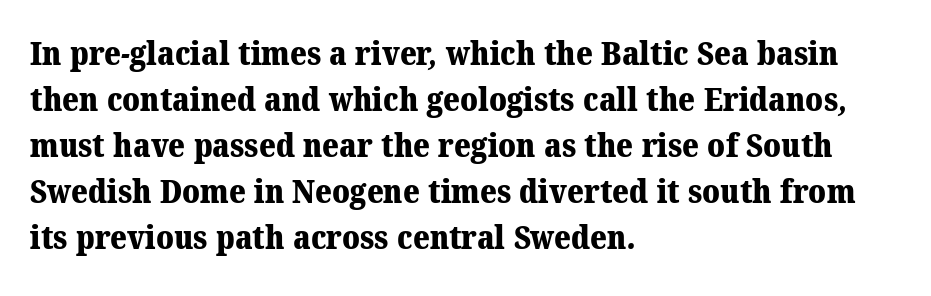
Q: Is the text bold? A: Yes.
Q: Is the typeface a serif or a sans-serif typeface? A: Serif.
Q: Is the text underlined? A: No.
Q: How is the paragraph aligned? A: Left-aligned.
Q: Is the spacing between letters normal or unusually wide? A: Normal.
Q: Is the spacing between lines tight, normal or loose? A: Normal.
Q: Width (condensed, normal, or wide)? A: Normal.
Q: Stroke contrast? A: Medium.
Q: x-height? A: Medium.
Q: Monospaced? A: No.
